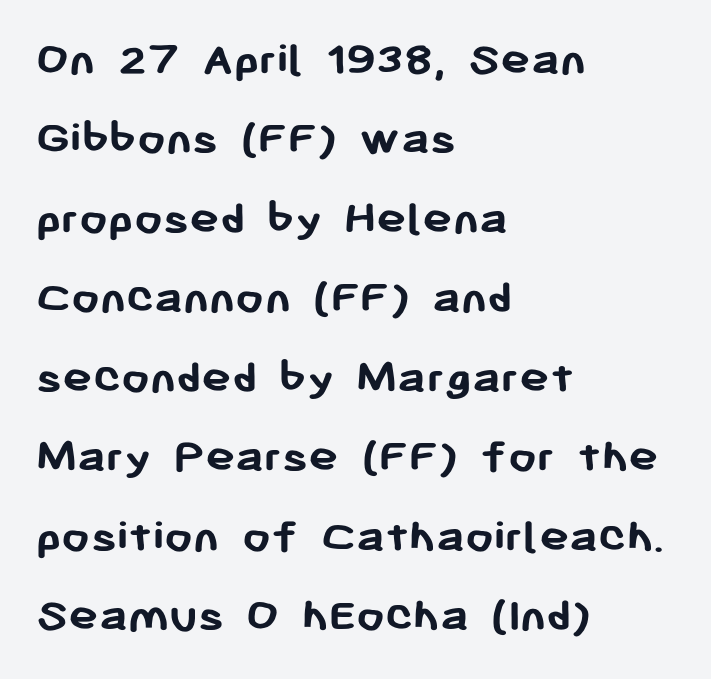
The image shows 50 px semibold sans-serif type, upright; set left-aligned, normal line spacing (1.59x), normal letter spacing, not underlined; low stroke contrast and a medium x-height.
